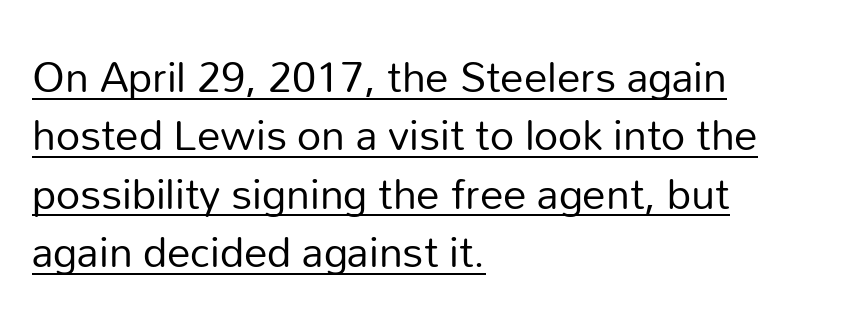
The image shows 47 px regular-weight sans-serif type, upright; set left-aligned, line spacing 1.24x, normal letter spacing, underlined; low stroke contrast and a medium x-height.
